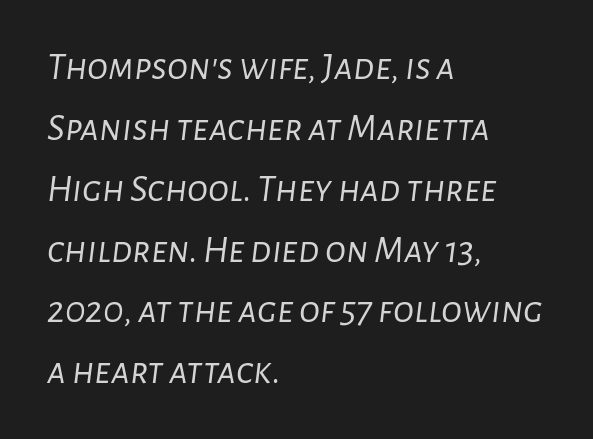
{"italic": "yes", "lean": "right", "slant_degrees": 7, "bold": "no", "weight": "light", "width": "normal", "stroke_contrast": "low", "x_height": "medium", "monospaced": "no", "underline": "no", "align": "left", "line_spacing": "normal", "line_spacing_ratio": 1.56, "letter_spacing": "normal", "letter_spacing_em": 0.0, "glyph_px": 39}
